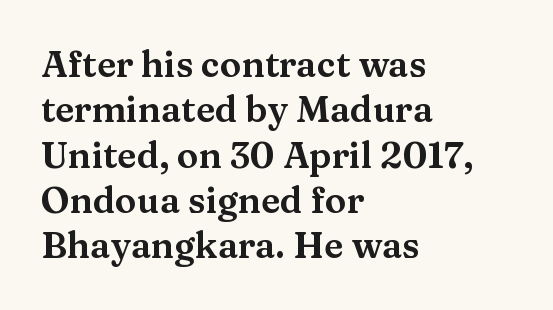
Q: Is the text italic (slanted)? A: No, it is upright.
Q: Is the typeface a serif or a sans-serif typeface? A: Serif.
Q: Is the text underlined? A: No.
Q: How is the paragraph aligned? A: Left-aligned.
Q: Is the spacing between letters normal or unusually wide? A: Normal.
Q: Is the spacing between lines tight, normal or loose? A: Normal.
Q: Width (condensed, normal, or wide)? A: Wide.
Q: Stroke contrast? A: Medium.
Q: x-height? A: Medium.
Q: Monospaced? A: No.
